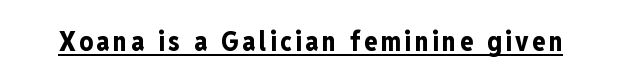
The image shows 27 px bold type, upright; set underlined.
